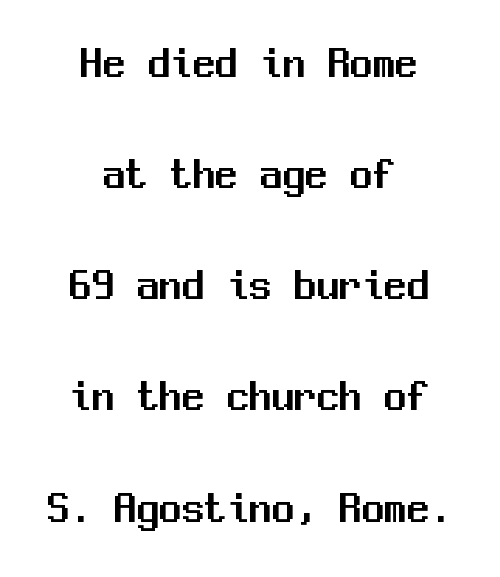
Compared with typical body copy, the letter spacing here is the same. Descenders are the only things crossing below the line. Here the designer chose a console-style face with uniform glyph widths. Each new line begins a long way beneath the previous one.
